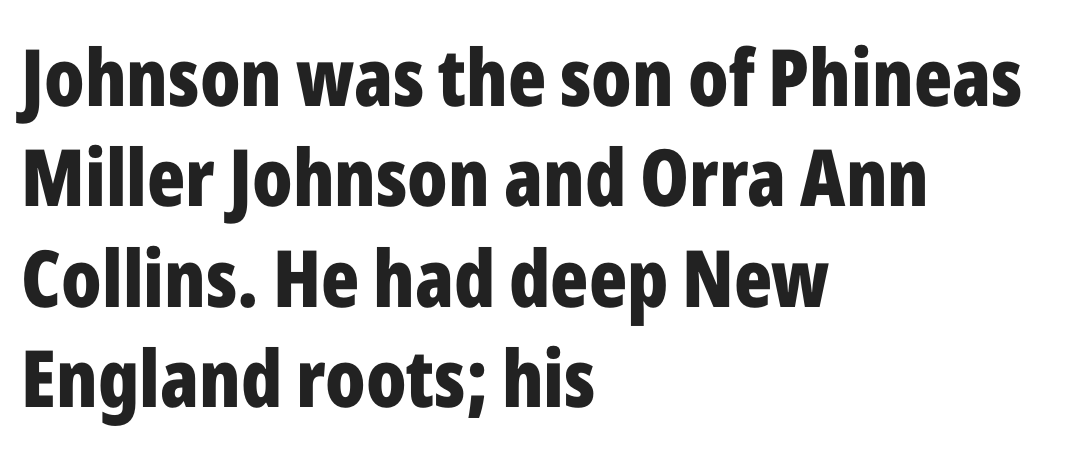
The image shows 79 px bold, condensed sans-serif type, upright; set left-aligned, normal line spacing (1.27x), normal letter spacing, not underlined; low stroke contrast and a medium x-height.
